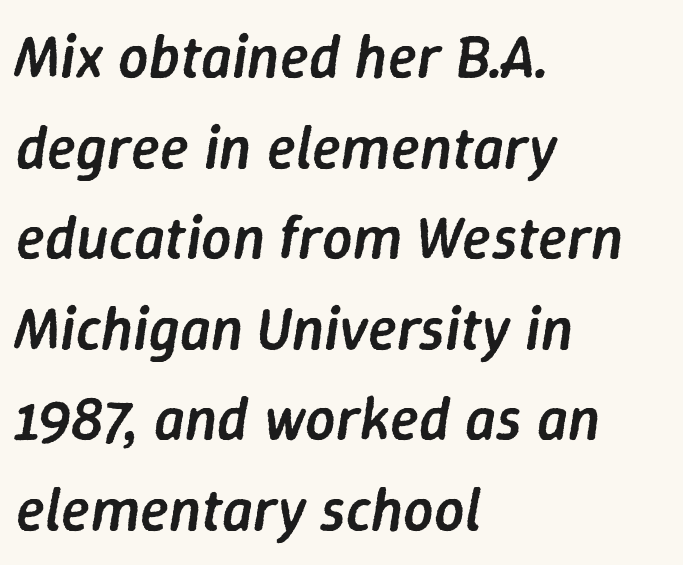
{"italic": "yes", "lean": "right", "slant_degrees": 9, "bold": "semi", "weight": "semibold", "width": "normal", "stroke_contrast": "low", "x_height": "medium", "monospaced": "no", "underline": "no", "align": "left", "line_spacing": "normal", "line_spacing_ratio": 1.51, "letter_spacing": "normal", "letter_spacing_em": 0.0, "glyph_px": 60}
